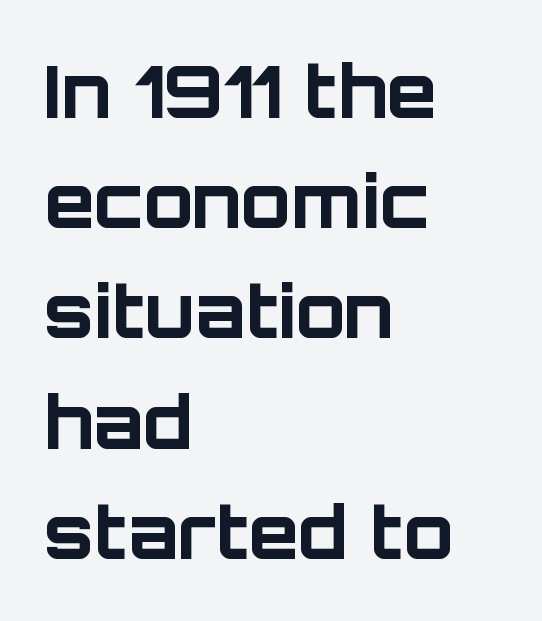
Q: Is the text bold? A: Yes.
Q: Is the text italic (slanted)? A: No, it is upright.
Q: Is the typeface a serif or a sans-serif typeface? A: Sans-serif.
Q: Is the text underlined? A: No.
Q: How is the paragraph aligned? A: Left-aligned.
Q: Is the spacing between letters normal or unusually wide? A: Normal.
Q: Is the spacing between lines tight, normal or loose? A: Normal.
Q: Width (condensed, normal, or wide)? A: Normal.
Q: Stroke contrast? A: Low.
Q: x-height? A: Large.
Q: Monospaced? A: No.
